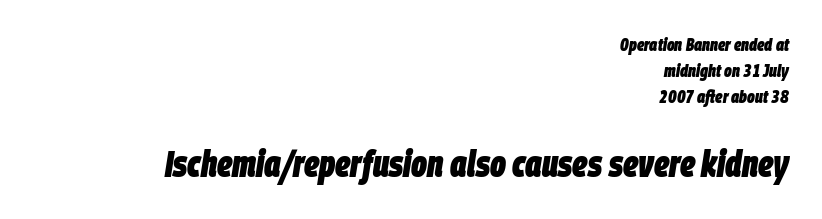
The image shows 37 px heavy, condensed type, italic (leaning right); set right-aligned, normal line spacing (1.45x), normal letter spacing, not underlined; the second (bottom) block is 2.06x larger; low stroke contrast and a large x-height.
